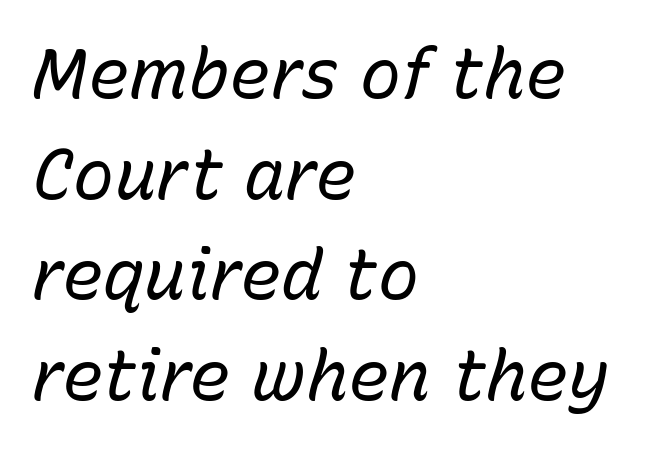
The image shows 69 px regular-weight type, italic (leaning right); set left-aligned, normal line spacing (1.46x), normal letter spacing, not underlined; low stroke contrast and a medium x-height.
